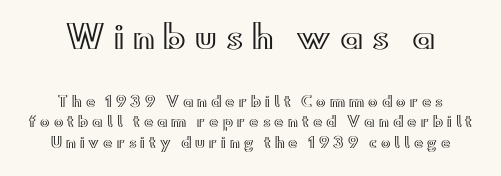
{"italic": "no", "width": "wide", "x_height": "small", "monospaced": "no", "underline": "no", "align": "center", "line_spacing": "normal", "line_spacing_ratio": 1.48, "letter_spacing": "wide", "letter_spacing_em": 0.29, "larger_block": "first", "size_ratio": 2.21, "glyph_px": 31}
